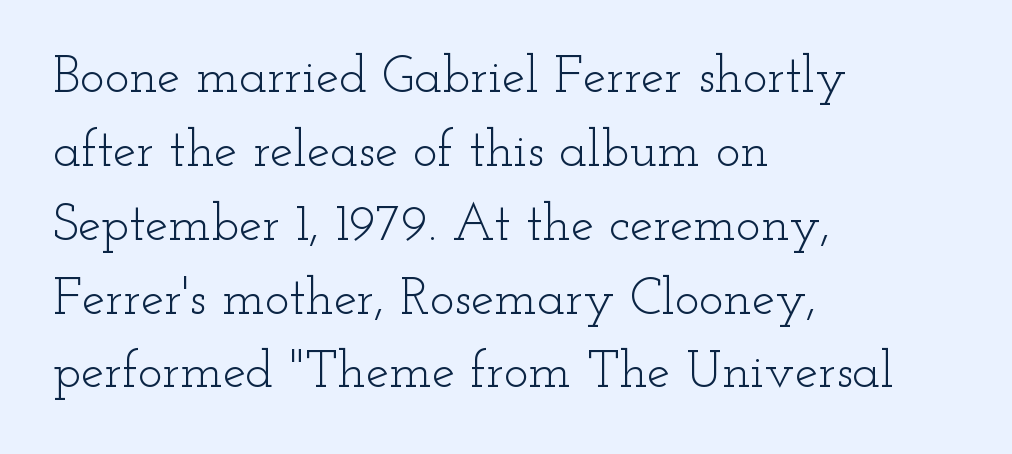
The image shows 52 px light, wide serif type, upright; set left-aligned, normal line spacing (1.42x), normal letter spacing, not underlined; low stroke contrast and a small x-height.
